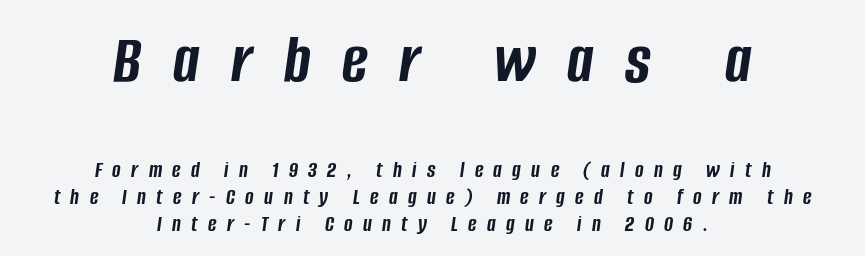
Short note: letters widely spaced. Between these two stacked blocks, the higher one wins on size. Typesetter's note: full bold, strokes at maximum text heaviness. An italicized treatment has been applied to the whole sample. Nobody drew a line under any word here.
